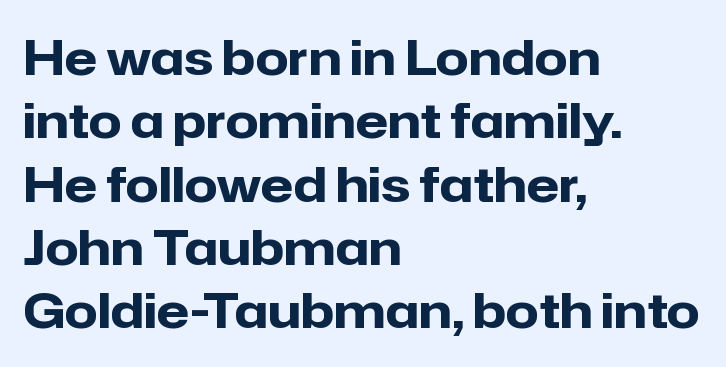
{"serif": "no", "italic": "no", "bold": "yes", "weight": "heavy", "width": "normal", "stroke_contrast": "low", "x_height": "medium", "monospaced": "no", "underline": "no", "align": "left", "line_spacing": "normal", "line_spacing_ratio": 1.32, "letter_spacing": "normal", "letter_spacing_em": 0.0, "glyph_px": 48}
